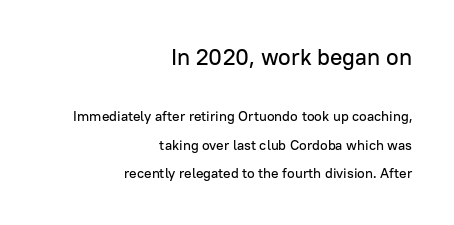
Honestly, the letter spacing is just normal — you wouldn't notice it. Only glyphs here, with clear space below each row. The rag falls on the left side of this text block. This sample trades compactness for vertical openness between lines. The face used here appears at its bigger size in the upper chunk.
